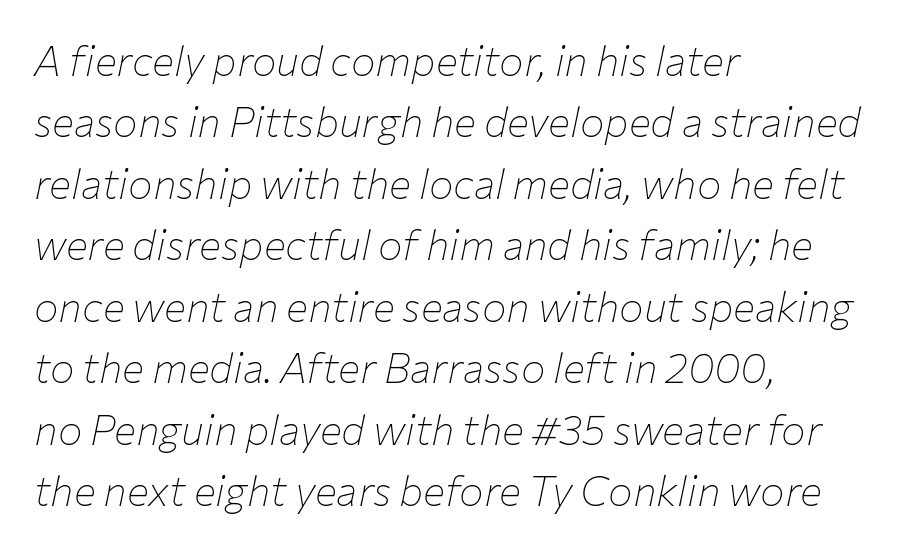
Q: Is the text bold? A: No.
Q: Is the text italic (slanted)? A: Yes, it leans right by about 12 degrees.
Q: Is the text underlined? A: No.
Q: How is the paragraph aligned? A: Left-aligned.
Q: Is the spacing between letters normal or unusually wide? A: Normal.
Q: Is the spacing between lines tight, normal or loose? A: Normal.
Q: Width (condensed, normal, or wide)? A: Normal.
Q: Stroke contrast? A: Low.
Q: x-height? A: Medium.
Q: Monospaced? A: No.
